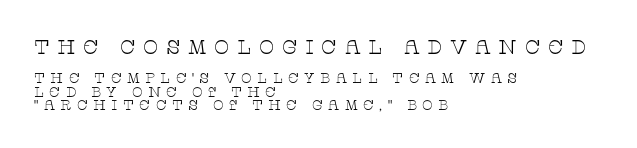
The image shows 20 px text type, upright; set left-aligned, tight line spacing (0.96x), unusually wide letter spacing (+0.38 em), not underlined; the first (top) block is 1.43x larger.
